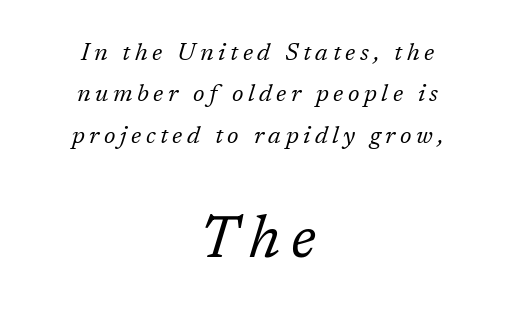
{"serif": "yes", "italic": "yes", "lean": "right", "slant_degrees": 17, "bold": "no", "weight": "regular", "width": "normal", "stroke_contrast": "low", "x_height": "medium", "monospaced": "no", "underline": "no", "align": "center", "line_spacing_ratio": 1.72, "larger_block": "second", "size_ratio": 2.46, "glyph_px": 59}
